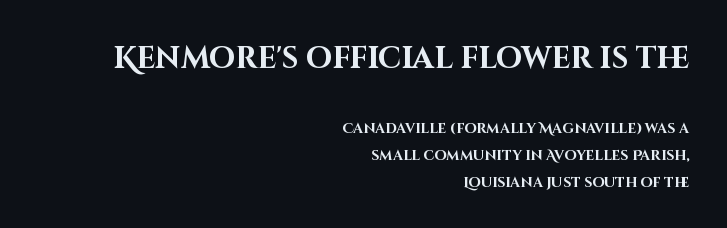
The upper block of text is set noticeably larger than the block beneath it. The designer went with a sans here, leaving each stem footless. Ordinary non-slanted type is in use. Its strokes are broad and dark, the hallmark of bold type. Here the designer chose a conventional face with non-uniform glyph widths.
